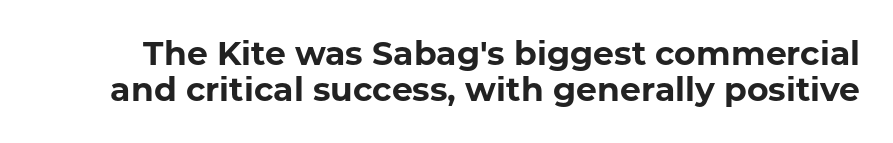
Q: Is the text bold? A: Yes.
Q: Is the text italic (slanted)? A: No, it is upright.
Q: Is the typeface a serif or a sans-serif typeface? A: Sans-serif.
Q: Is the text underlined? A: No.
Q: Is the spacing between letters normal or unusually wide? A: Normal.
Q: Is the spacing between lines tight, normal or loose? A: Tight.
Q: Width (condensed, normal, or wide)? A: Normal.
Q: Stroke contrast? A: Low.
Q: x-height? A: Medium.
Q: Monospaced? A: No.
